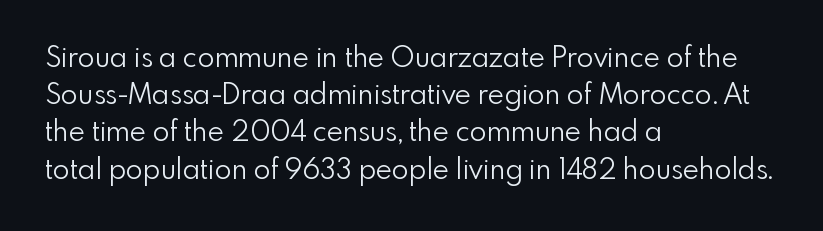
{"serif": "no", "italic": "no", "bold": "no", "weight": "light", "width": "normal", "stroke_contrast": "low", "x_height": "small", "monospaced": "no", "underline": "no", "align": "left", "line_spacing": "normal", "line_spacing_ratio": 1.33, "letter_spacing": "normal", "letter_spacing_em": 0.0, "glyph_px": 28}
